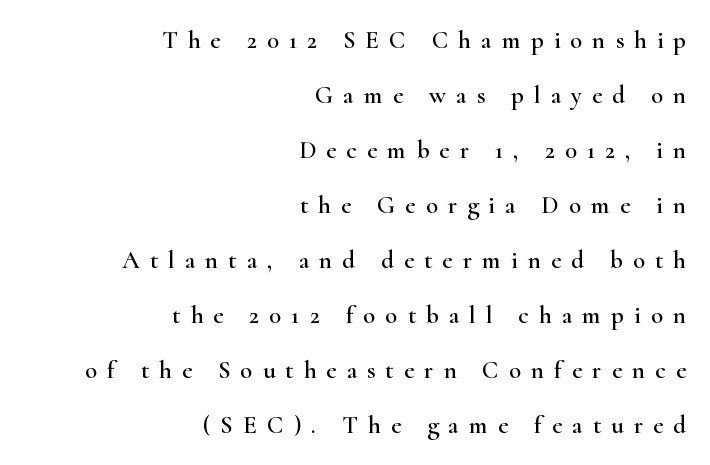
Q: Is the text italic (slanted)? A: No, it is upright.
Q: Is the text underlined? A: No.
Q: How is the paragraph aligned? A: Right-aligned.
Q: Is the spacing between letters normal or unusually wide? A: Unusually wide.
Q: Is the spacing between lines tight, normal or loose? A: Loose.
